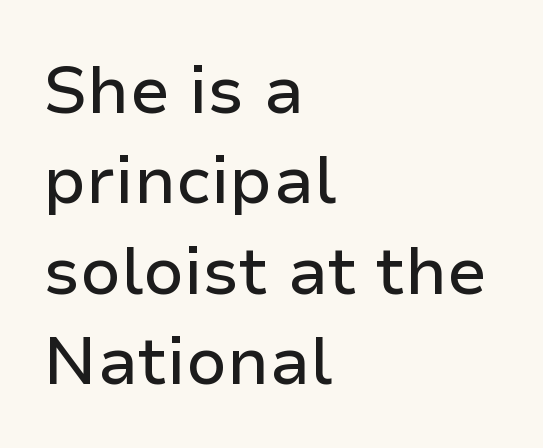
You could not count columns in this text — the font is proportionally spaced. The block of text has a typical density, with ordinary space between rows. Descender tails drop into unmarked territory. The passage is arranged the way most books set body copy — flush left.
